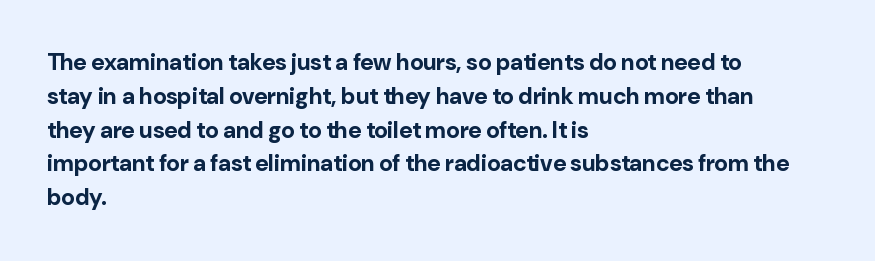
Bold? Absolutely — the strokes are thick and heavy. The setting favours the left margin, as ordinary paragraphs usually do. The font's upright variant was chosen for this text. A bare baseline throughout the passage. Vertical spacing — default.
